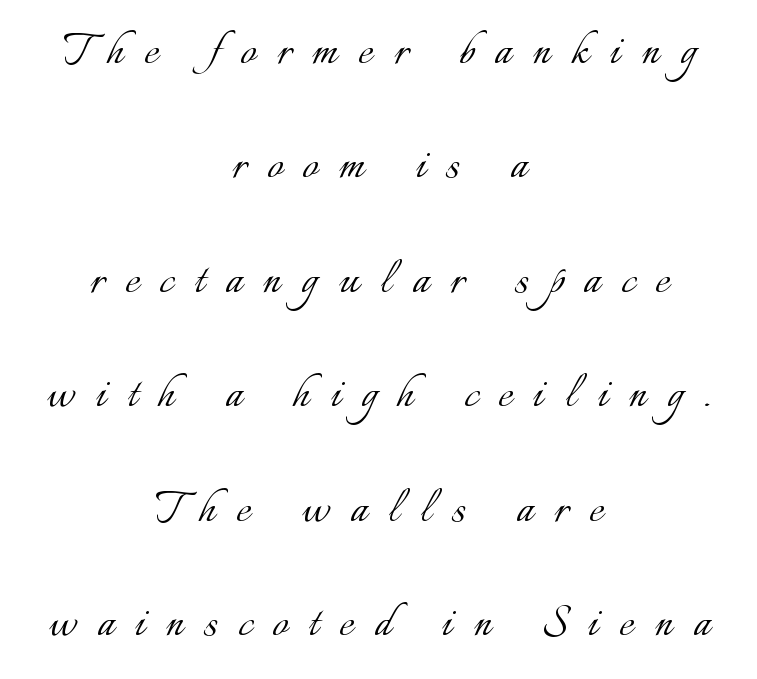
Q: Is the text bold? A: No.
Q: Is the text italic (slanted)? A: Yes.
Q: Is the text underlined? A: No.
Q: How is the paragraph aligned? A: Centered.
Q: Is the spacing between letters normal or unusually wide? A: Unusually wide.
Q: Is the spacing between lines tight, normal or loose? A: Loose.
Q: Width (condensed, normal, or wide)? A: Normal.
Q: Stroke contrast? A: Low.
Q: x-height? A: Small.
Q: Monospaced? A: No.
